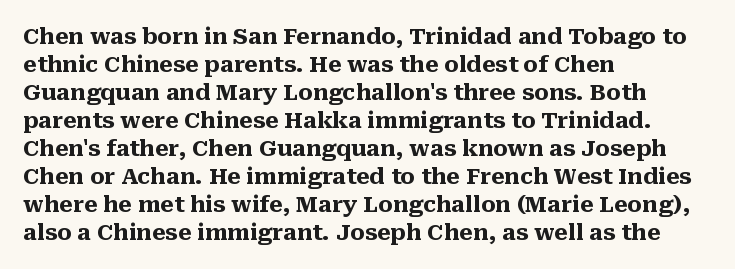
Q: Is the text bold? A: Yes.
Q: Is the text italic (slanted)? A: No, it is upright.
Q: Is the text underlined? A: No.
Q: How is the paragraph aligned? A: Left-aligned.
Q: Is the spacing between letters normal or unusually wide? A: Normal.
Q: Is the spacing between lines tight, normal or loose? A: Normal.
